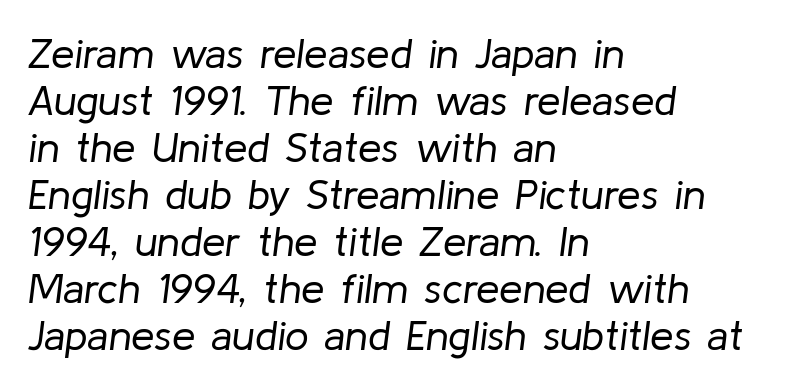
{"italic": "yes", "lean": "right", "slant_degrees": 8, "bold": "no", "weight": "regular", "width": "normal", "stroke_contrast": "low", "x_height": "medium", "monospaced": "no", "underline": "no", "align": "left", "line_spacing": "tight", "line_spacing_ratio": 1.12, "letter_spacing": "normal", "letter_spacing_em": 0.0, "glyph_px": 42}
